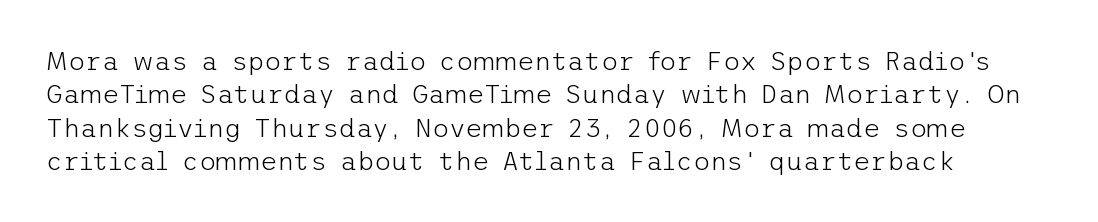
Quick note: interline space is typical. The strokes carry an ordinary text weight at most. Posture: upright roman. A typesetter would call this zero additional tracking. Bare-footed words on every line.
